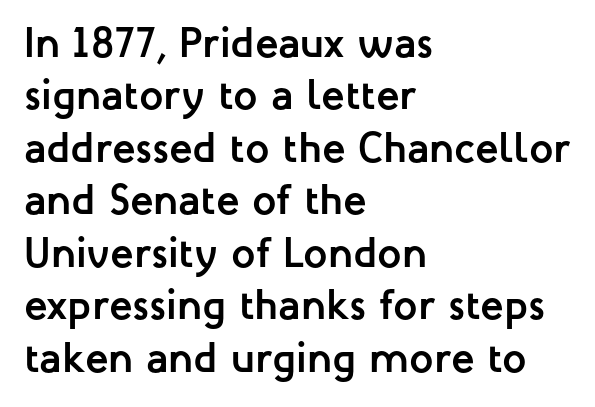
{"serif": "no", "italic": "no", "bold": "yes", "weight": "semibold", "width": "normal", "stroke_contrast": "low", "x_height": "medium", "monospaced": "no", "underline": "no", "align": "left", "line_spacing_ratio": 1.22, "letter_spacing": "normal", "letter_spacing_em": 0.0, "glyph_px": 43}
